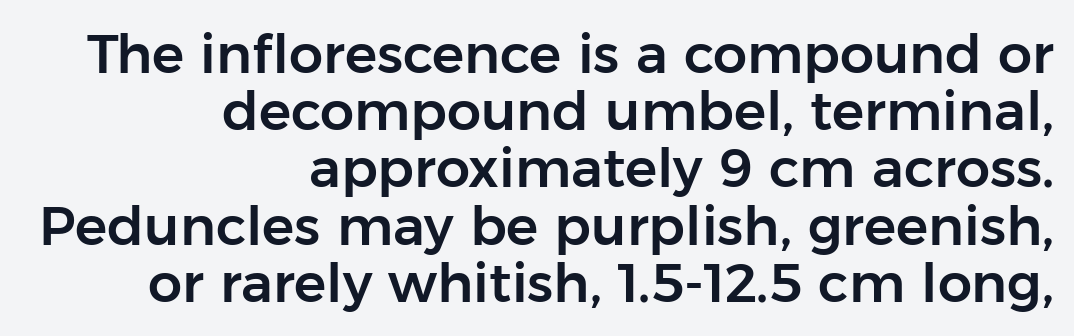
How are the letters spaced? Ordinarily, with no added tracking. Letterform terminals end flat and unadorned throughout the passage. Tightly led — the rows are bunched. Nobody drew a line under any word here. Looks like regular typesetting: each glyph gets only the width it needs. Rendered with straight, roman letterforms.
